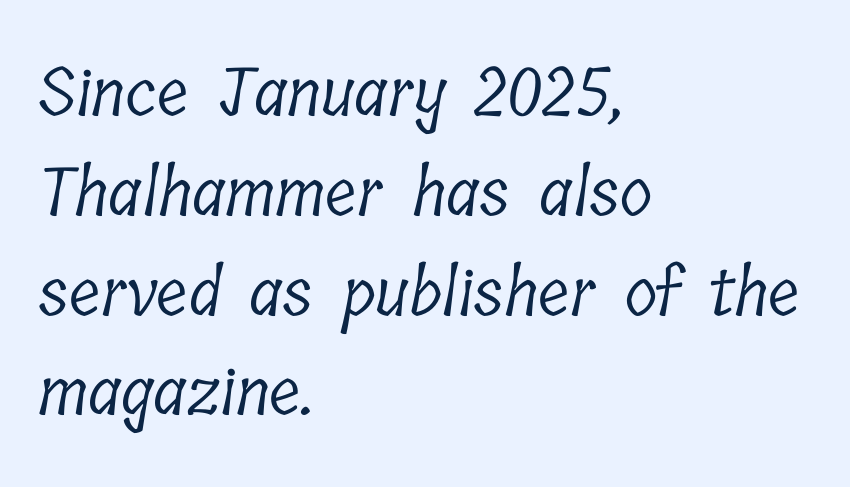
Q: Is the text bold? A: No.
Q: Is the typeface a serif or a sans-serif typeface? A: Serif.
Q: Is the text underlined? A: No.
Q: How is the paragraph aligned? A: Left-aligned.
Q: Is the spacing between letters normal or unusually wide? A: Normal.
Q: Is the spacing between lines tight, normal or loose? A: Normal.
Q: Width (condensed, normal, or wide)? A: Condensed.
Q: Stroke contrast? A: Low.
Q: x-height? A: Medium.
Q: Monospaced? A: No.
